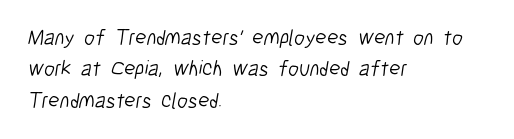
Q: Is the text bold? A: No.
Q: Is the text underlined? A: No.
Q: How is the paragraph aligned? A: Left-aligned.
Q: Is the spacing between letters normal or unusually wide? A: Normal.
Q: Is the spacing between lines tight, normal or loose? A: Normal.
